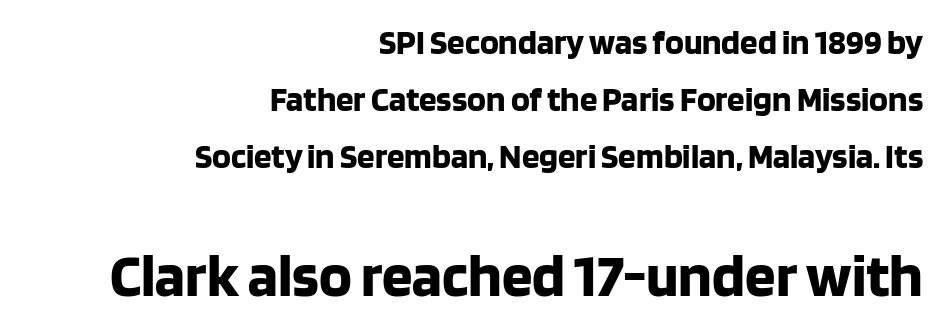
The designer gave the closing block more size than the opening block. The designer left line spacing at the default. Typeset ragged left — the right edge is the straight one. Nope, not italic — everything's standing straight.
